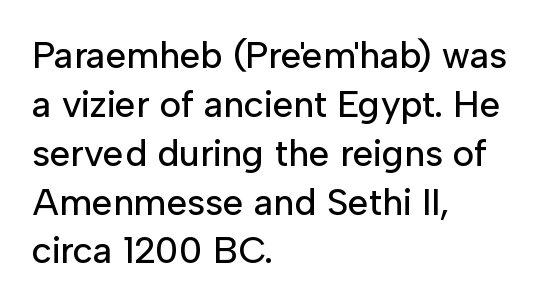
Q: Is the text italic (slanted)? A: No, it is upright.
Q: Is the typeface a serif or a sans-serif typeface? A: Sans-serif.
Q: Is the text underlined? A: No.
Q: How is the paragraph aligned? A: Left-aligned.
Q: Is the spacing between letters normal or unusually wide? A: Normal.
Q: Is the spacing between lines tight, normal or loose? A: Normal.
Q: Width (condensed, normal, or wide)? A: Normal.
Q: Stroke contrast? A: Low.
Q: x-height? A: Medium.
Q: Monospaced? A: No.
